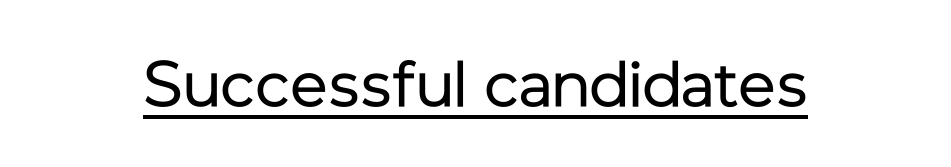
What decoration does the sample have? An underline. No chunkiness to these letters — they're not bold. The line texture is even and compact thanks to regular tracking. The letters stand straight up with perfectly vertical stems.
